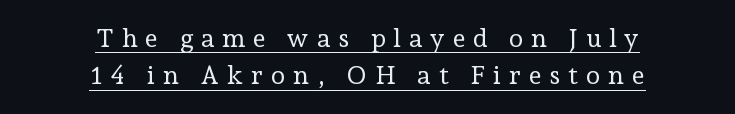
{"italic": "no", "bold": "no", "underline": "yes", "align": "center", "line_spacing": "normal", "line_spacing_ratio": 1.44, "letter_spacing": "wide", "letter_spacing_em": 0.3, "glyph_px": 26}
